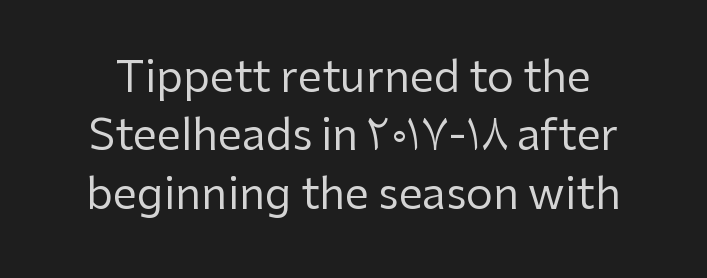
The specimen omits any rule beneath the text block's lines. The passage shown is typed in a proportional face where columns would drift. Inter-character spacing is left at the font's built-in metrics. Grotesque or geometric, the face here clearly has no serifs. Vertical stems look standard width or narrower in stroke. Summary of vertical rhythm: regular, with standard interline spacing.
